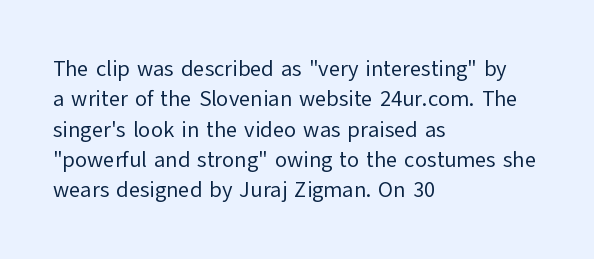
A quiet, ordinary-to-light weight characterises the typeface. The text block is weighted toward the left margin, trailing off unevenly rightward. This rendering leaves character spacing at its baseline value. Characters remain perfectly vertical along every line. The strip under each line holds only bare page.
